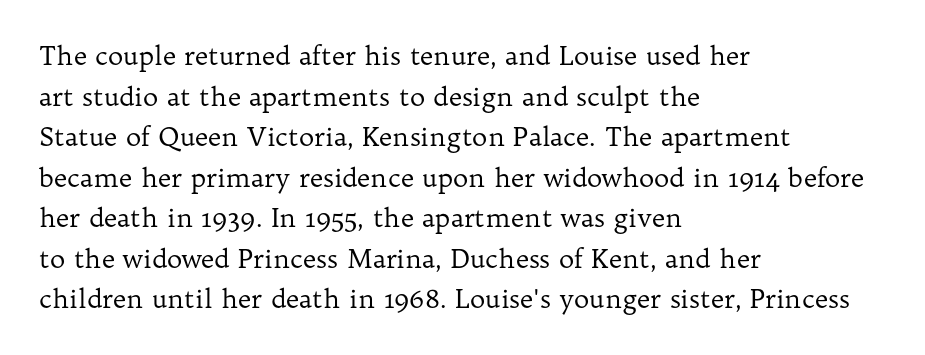
Q: Is the text bold? A: No.
Q: Is the text italic (slanted)? A: No, it is upright.
Q: Is the text underlined? A: No.
Q: How is the paragraph aligned? A: Left-aligned.
Q: Is the spacing between letters normal or unusually wide? A: Normal.
Q: Is the spacing between lines tight, normal or loose? A: Normal.
